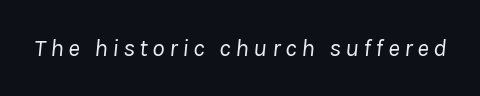
{"italic": "yes", "lean": "right", "slant_degrees": 8, "bold": "no", "underline": "no", "glyph_px": 25}
